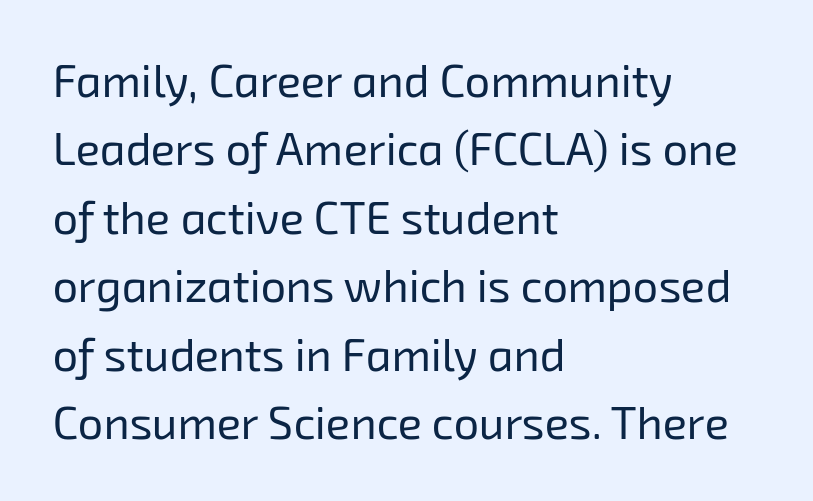
The image shows 45 px regular-weight sans-serif type; set left-aligned, normal line spacing (1.52x), normal letter spacing, not underlined; low stroke contrast and a medium x-height.
